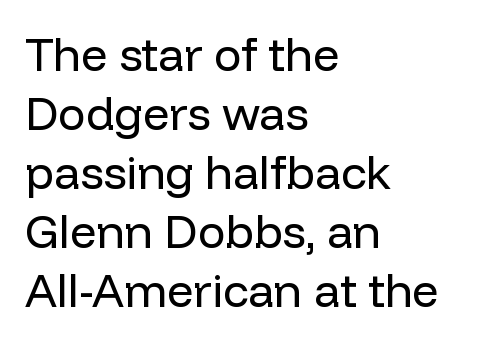
{"serif": "no", "italic": "no", "bold": "no", "weight": "regular", "width": "normal", "stroke_contrast": "low", "x_height": "medium", "monospaced": "no", "underline": "no", "align": "left", "line_spacing": "normal", "line_spacing_ratio": 1.28, "letter_spacing": "normal", "letter_spacing_em": 0.0, "glyph_px": 46}
